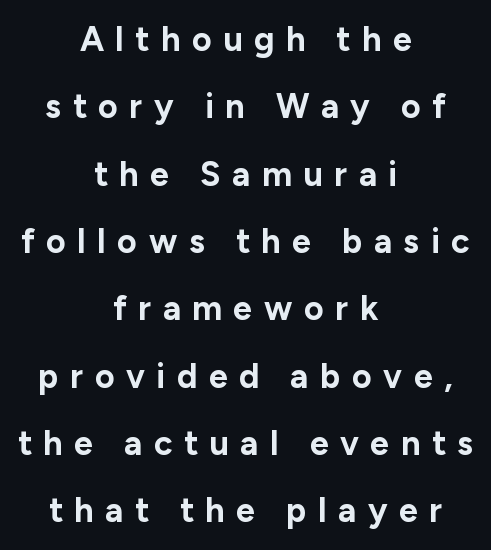
Q: Is the text bold? A: Yes.
Q: Is the text italic (slanted)? A: No, it is upright.
Q: Is the typeface a serif or a sans-serif typeface? A: Sans-serif.
Q: Is the text underlined? A: No.
Q: How is the paragraph aligned? A: Centered.
Q: Is the spacing between letters normal or unusually wide? A: Unusually wide.
Q: Is the spacing between lines tight, normal or loose? A: Loose.
Q: Width (condensed, normal, or wide)? A: Normal.
Q: Stroke contrast? A: Low.
Q: x-height? A: Medium.
Q: Monospaced? A: No.
